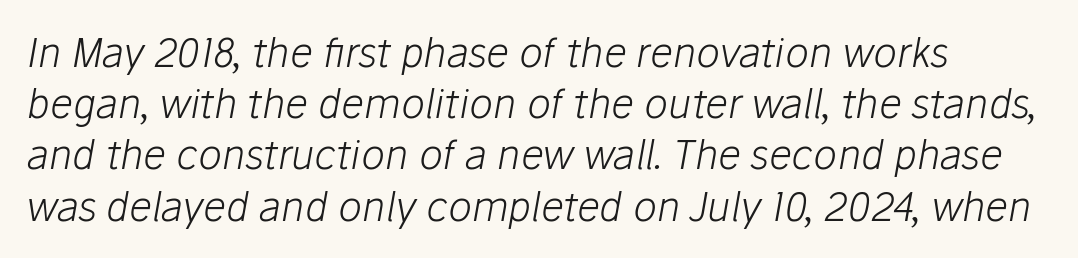
{"italic": "yes", "lean": "right", "slant_degrees": 10, "bold": "no", "weight": "light", "width": "normal", "stroke_contrast": "low", "x_height": "medium", "monospaced": "no", "underline": "no", "align": "left", "line_spacing": "normal", "line_spacing_ratio": 1.28, "letter_spacing": "normal", "letter_spacing_em": 0.0, "glyph_px": 40}
